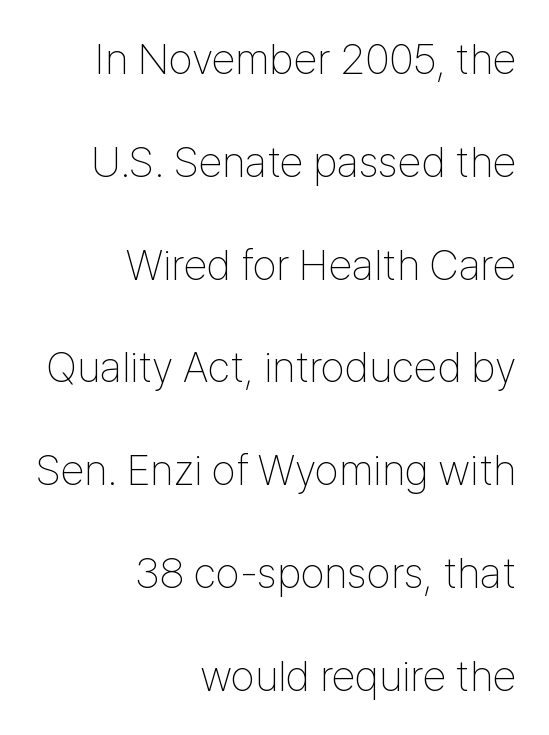
Counters stay open thanks to moderate or lighter strokes. This rendering leaves character spacing at its baseline value. Casual observation: everything's shoved over to the right. The rendering shows plain stroke endings on the letterforms — a sans-serif design.
